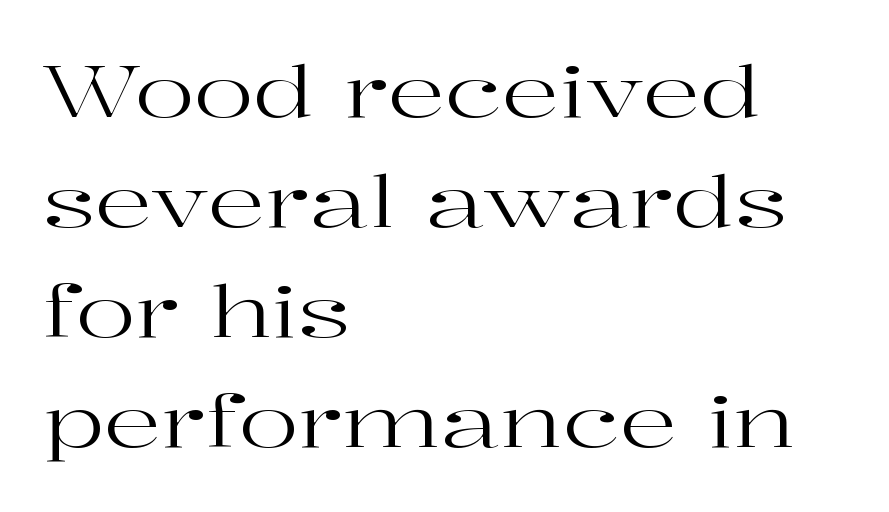
The paragraph shown leans on its left margin. The passage shown is not bold in any degree. Each letter's strokes conclude with small projecting serifs. The passage shown is not underscored anywhere. Short note: letters normally spaced. Character widths vary here, with narrow letters taking less room than wide ones.
